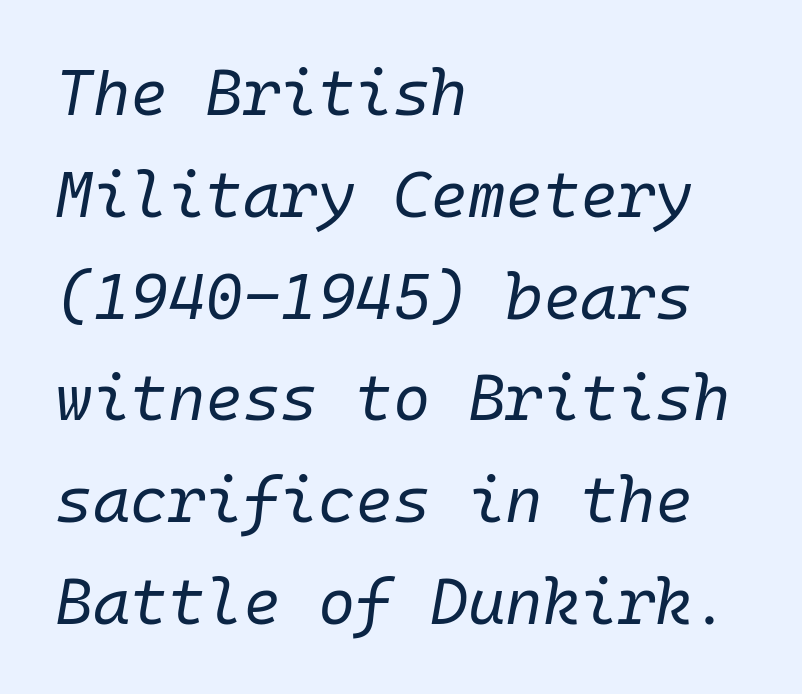
The rag falls on the right side of this text block. Is there much room between lines? A standard amount, neither cramped nor airy. Bare-footed words on every line. Compared with typical body copy, the letter spacing here is the same. Designer's note — italics engaged. The face used here is monospaced, like something from a code editor.
